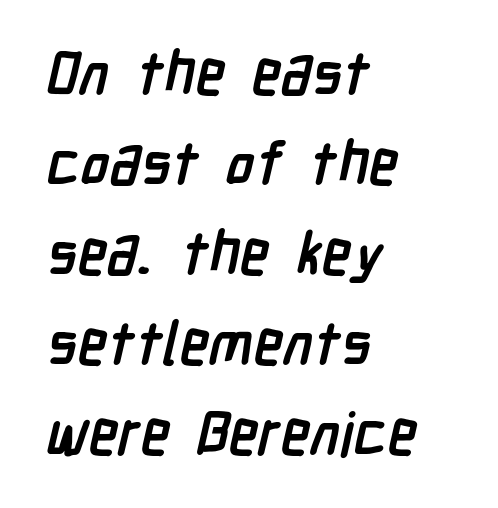
Layout note: lines flush left. Typographically, this falls in the sans-serif category. The line texture is even and compact thanks to regular tracking. The space directly below the letters is spotless. Think of a printed novel: that variable character pitch is what you see here. Summary of weight: heavy, a full bold.
